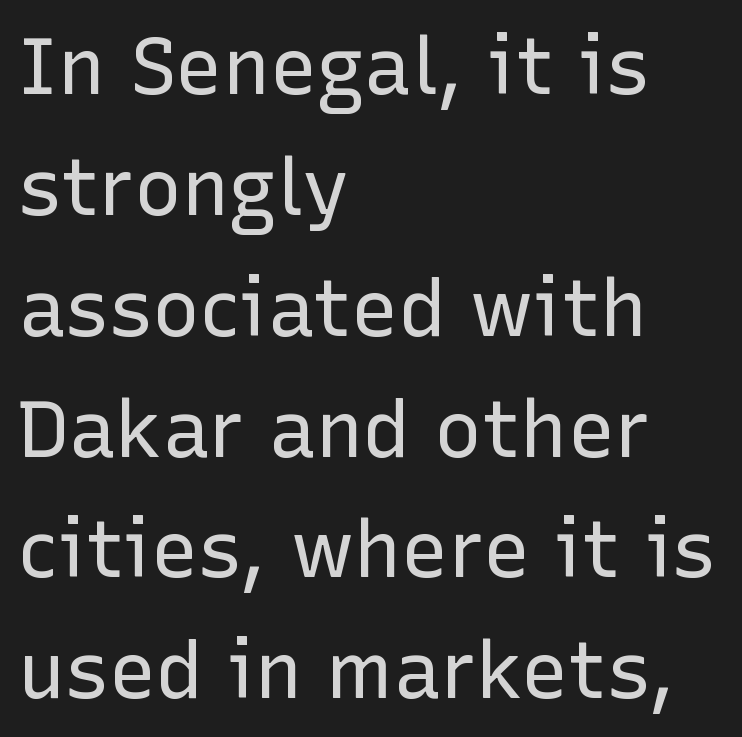
The image shows 79 px regular-weight sans-serif type, upright; set left-aligned, normal line spacing (1.53x), normal letter spacing, not underlined; low stroke contrast and a medium x-height.
